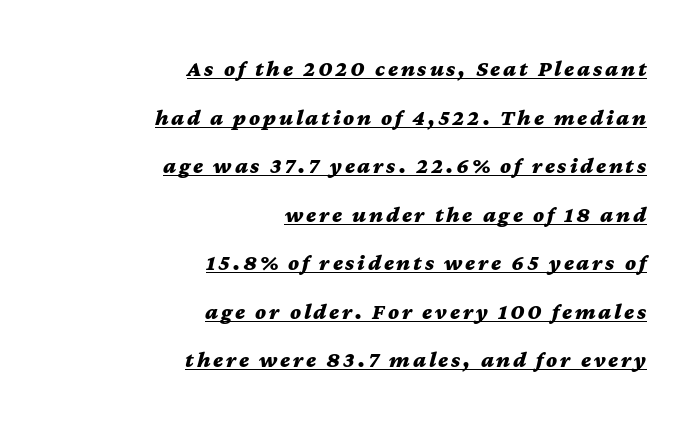
Q: Is the text bold? A: Yes.
Q: Is the text italic (slanted)? A: Yes, it leans right by about 12 degrees.
Q: Is the text underlined? A: Yes.
Q: How is the paragraph aligned? A: Right-aligned.
Q: Is the spacing between lines tight, normal or loose? A: Loose.
